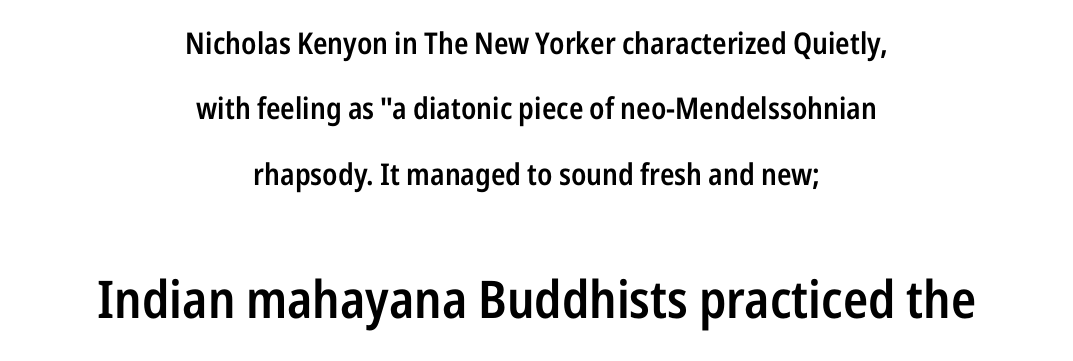
The image shows 52 px semibold, condensed sans-serif type, upright; set centered, loose line spacing (2.18x), normal letter spacing, not underlined; the second (bottom) block is 1.73x larger; low stroke contrast and a medium x-height.
